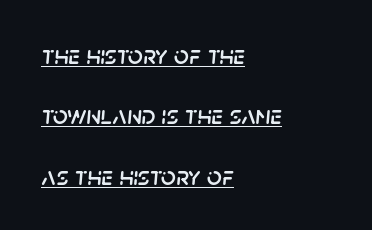
There's an unmistakable incline to the writing here. Nobody touched the tracking dial on this one. Is there much room between lines? Yes — plenty of vertical air separates them. This rendering uses left alignment, leaving the right contour irregular.
